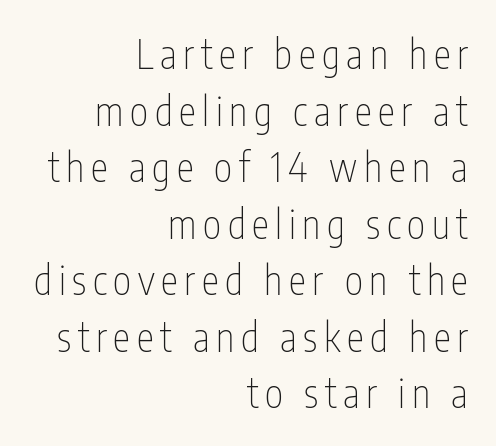
Q: Is the text bold? A: No.
Q: Is the text italic (slanted)? A: No, it is upright.
Q: Is the typeface a serif or a sans-serif typeface? A: Sans-serif.
Q: Is the text underlined? A: No.
Q: How is the paragraph aligned? A: Right-aligned.
Q: Is the spacing between lines tight, normal or loose? A: Normal.
Q: Width (condensed, normal, or wide)? A: Condensed.
Q: Stroke contrast? A: Low.
Q: x-height? A: Medium.
Q: Monospaced? A: No.
